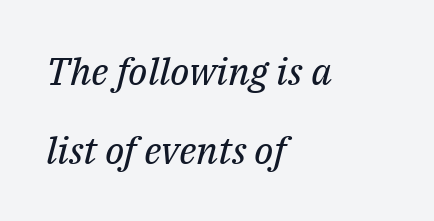
The font is comparable to plain body text, perhaps lighter. The font's italic variant was chosen for this text. Glance below the letters and you will spot only blank space. The lines are spread far apart with generous leading. Here the designer chose a conventional face with non-uniform glyph widths. The paragraph has a hard left edge and a soft right edge.
